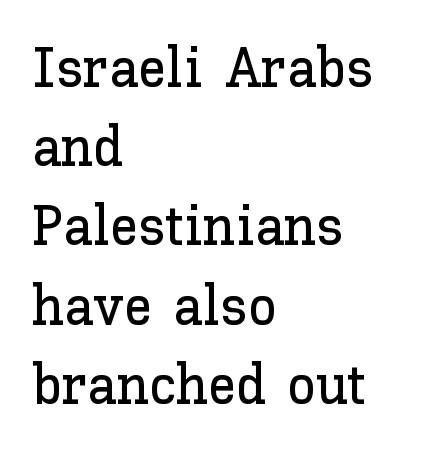
The image shows 57 px text type, upright; set left-aligned, normal line spacing (1.39x), normal letter spacing, not underlined; low stroke contrast and a medium x-height.
